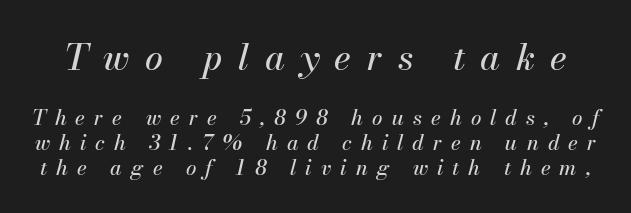
The specimen reads as italic at a glance. Clear beneath every line of the passage. Note: larger setting up top, smaller setting below. Character widths vary here, with narrow letters taking less room than wide ones.
